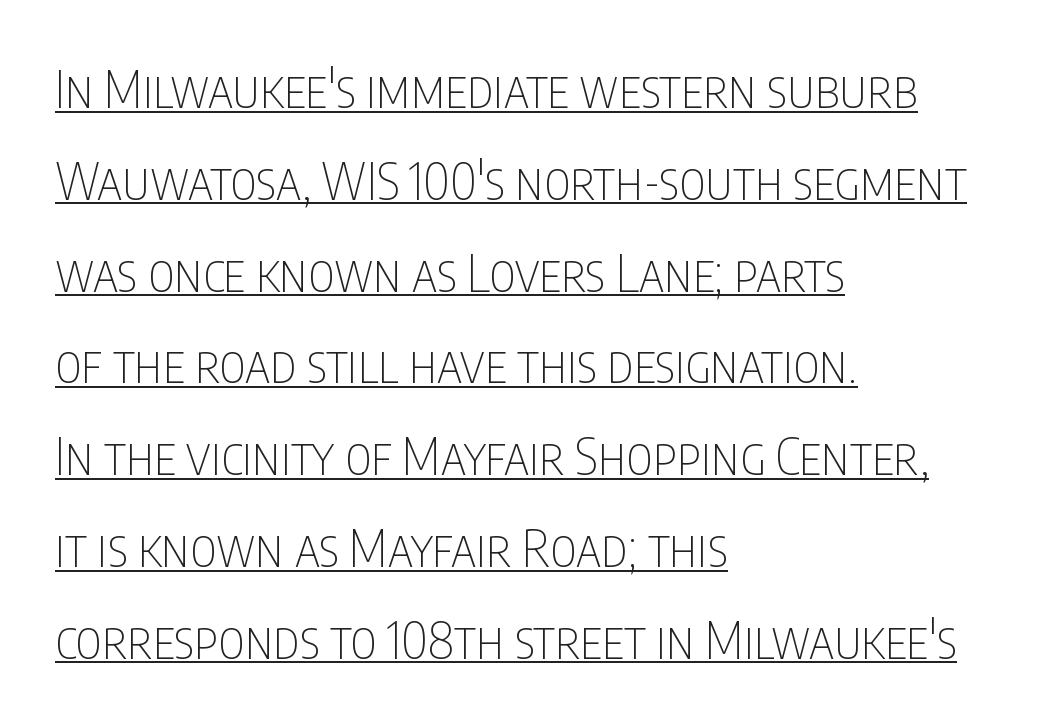
The specimen includes a rule beneath the text block's lines. Upright lettering throughout. No feet cap the strokes, marking this as sans-serif type. The letters advance in unequal steps, a hallmark of proportional type.
